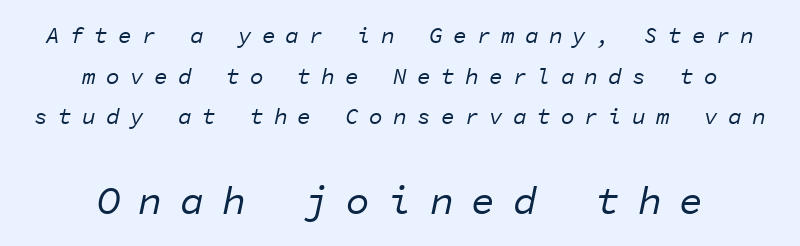
Q: Is the text bold? A: No.
Q: Is the text italic (slanted)? A: Yes, it leans right by about 11 degrees.
Q: Is the text underlined? A: No.
Q: How is the paragraph aligned? A: Centered.
Q: Is the spacing between letters normal or unusually wide? A: Unusually wide.
Q: Which block of text is set in a larger size, the first (top) or the second (bottom)? A: The second (bottom) one.
Q: Width (condensed, normal, or wide)? A: Normal.
Q: Stroke contrast? A: Low.
Q: x-height? A: Medium.
Q: Monospaced? A: Yes.
